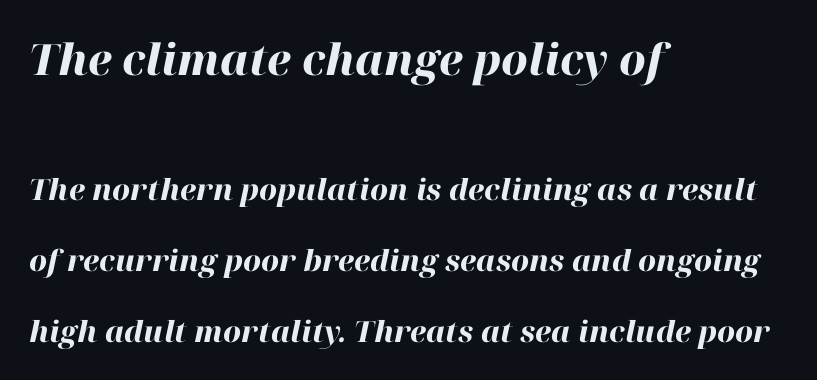
The glyphs have the mass of a bold cut. Here the first block reads like a headline and the second like body copy. Any mark beneath the type? The region is blank. Designer's note — italics engaged.
